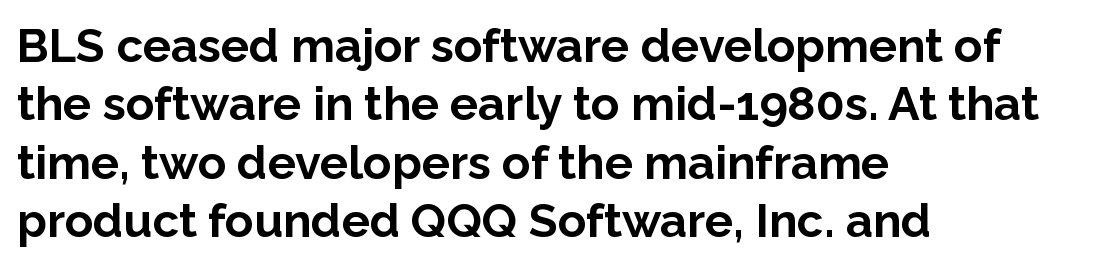
The image shows 47 px bold sans-serif type, upright; set left-aligned, line spacing 1.24x, normal letter spacing, not underlined; low stroke contrast and a medium x-height.
